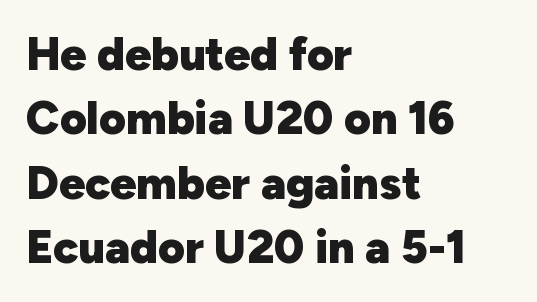
The image shows 46 px heavy sans-serif type, upright; set left-aligned, normal line spacing (1.4x), normal letter spacing, not underlined; low stroke contrast and a medium x-height.
